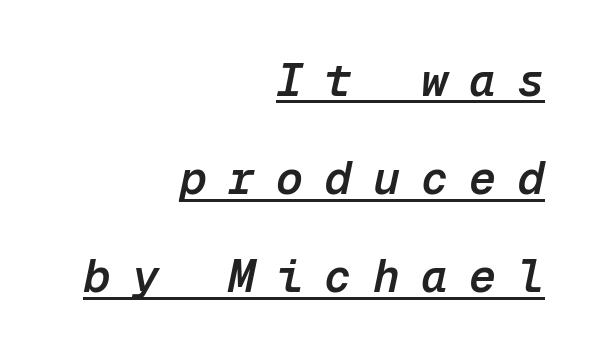
{"italic": "yes", "lean": "right", "slant_degrees": 12, "bold": "semi", "weight": "semibold", "width": "normal", "stroke_contrast": "low", "x_height": "medium", "monospaced": "yes", "underline": "yes", "align": "right", "line_spacing": "loose", "line_spacing_ratio": 2.18, "letter_spacing": "wide", "letter_spacing_em": 0.47, "glyph_px": 45}
